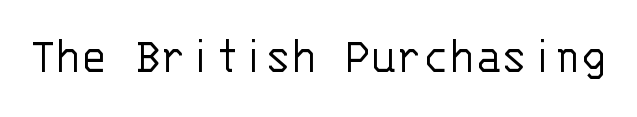
Q: Is the text bold? A: No.
Q: Is the text italic (slanted)? A: No, it is upright.
Q: Is the typeface a serif or a sans-serif typeface? A: Sans-serif.
Q: Is the text underlined? A: No.
Q: Is the spacing between letters normal or unusually wide? A: Normal.
Q: Width (condensed, normal, or wide)? A: Normal.
Q: Stroke contrast? A: Low.
Q: x-height? A: Large.
Q: Monospaced? A: Yes.
